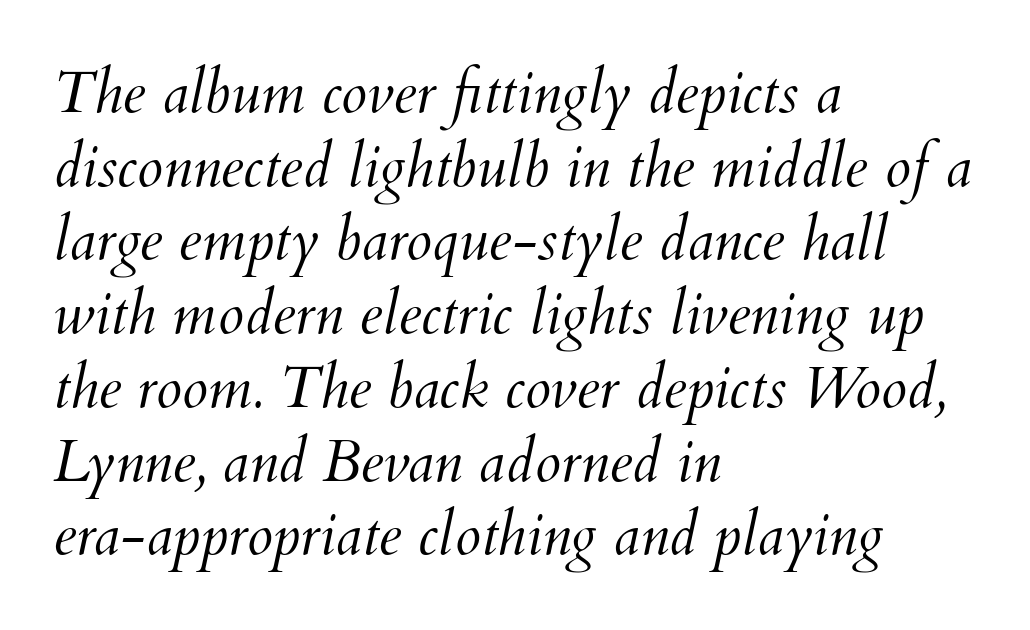
Q: Is the text bold? A: No.
Q: Is the text italic (slanted)? A: Yes, it leans right by about 12 degrees.
Q: Is the text underlined? A: No.
Q: How is the paragraph aligned? A: Left-aligned.
Q: Is the spacing between letters normal or unusually wide? A: Normal.
Q: Is the spacing between lines tight, normal or loose? A: Normal.
Q: Width (condensed, normal, or wide)? A: Normal.
Q: Stroke contrast? A: Medium.
Q: x-height? A: Small.
Q: Monospaced? A: No.
